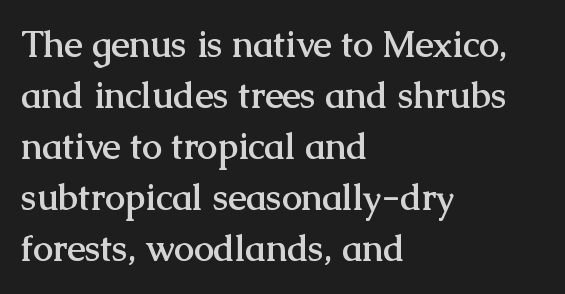
{"serif": "yes", "italic": "no", "bold": "yes", "weight": "semibold", "width": "normal", "stroke_contrast": "medium", "x_height": "medium", "monospaced": "no", "underline": "no", "align": "left", "line_spacing": "normal", "line_spacing_ratio": 1.42, "letter_spacing": "normal", "letter_spacing_em": 0.0, "glyph_px": 36}
